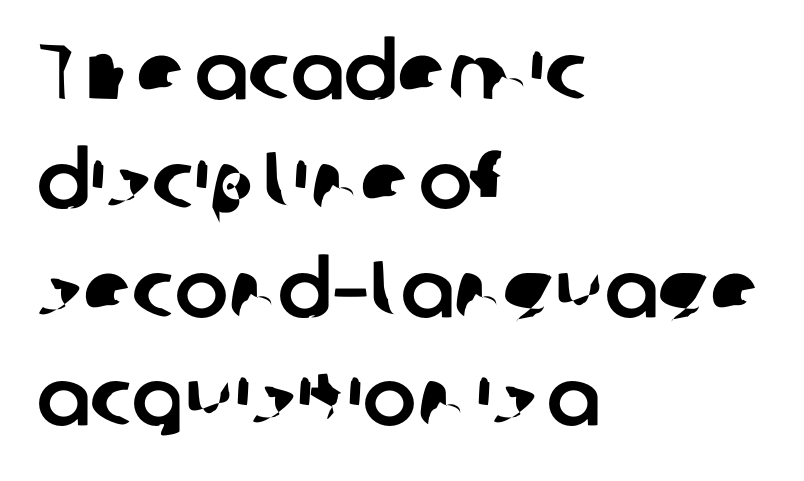
The image shows 80 px sans-serif type; set left-aligned, normal line spacing (1.36x), normal letter spacing, not underlined; low stroke contrast and a medium x-height.
